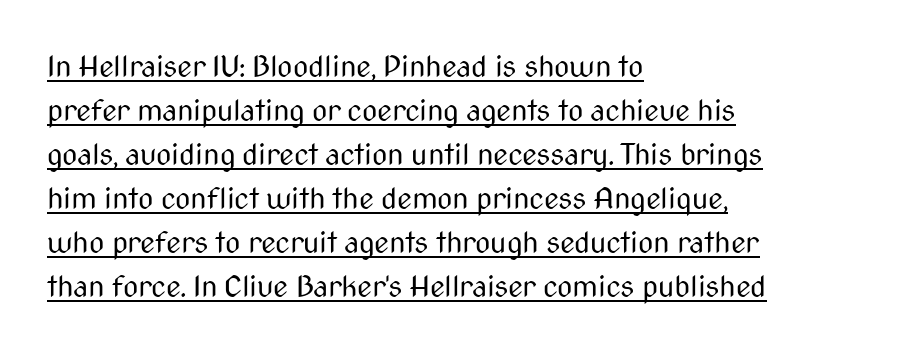
{"serif": "no", "italic": "no", "bold": "no", "weight": "regular", "width": "condensed", "stroke_contrast": "medium", "x_height": "medium", "monospaced": "no", "underline": "yes", "align": "left", "line_spacing": "normal", "line_spacing_ratio": 1.47, "letter_spacing": "normal", "letter_spacing_em": 0.0, "glyph_px": 30}
